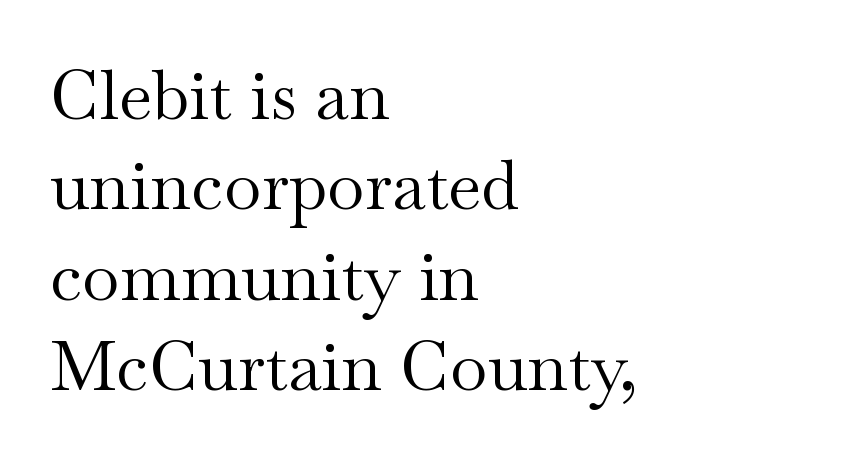
{"serif": "yes", "italic": "no", "bold": "no", "weight": "regular", "width": "wide", "stroke_contrast": "medium", "x_height": "small", "monospaced": "no", "underline": "no", "align": "left", "line_spacing": "normal", "line_spacing_ratio": 1.31, "letter_spacing": "normal", "letter_spacing_em": 0.0, "glyph_px": 69}
